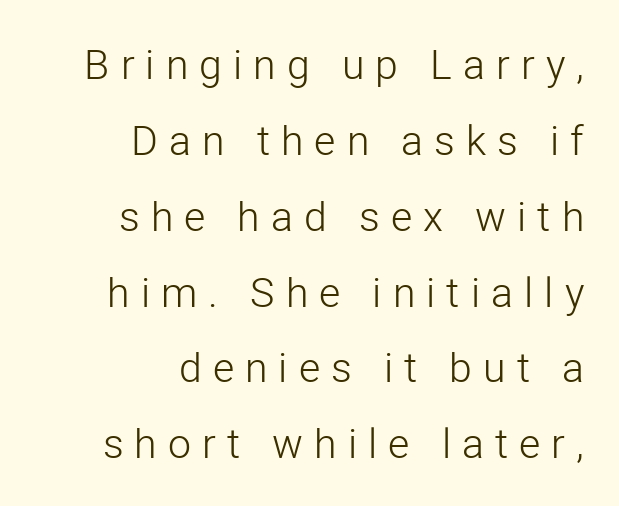
{"serif": "no", "italic": "no", "bold": "no", "weight": "light", "width": "normal", "stroke_contrast": "low", "x_height": "medium", "monospaced": "no", "underline": "no", "align": "right", "line_spacing_ratio": 1.85, "letter_spacing": "wide", "letter_spacing_em": 0.27, "glyph_px": 41}
